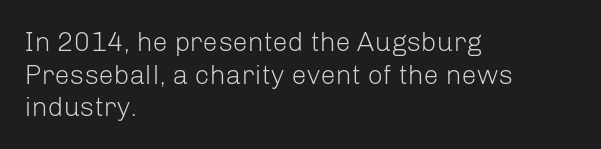
What stands out about the letter spacing? Nothing — it is the standard amount. This is not heavy type; no bold has been used. Just letters on the line, the space beneath them empty. Notice how the stems are strictly vertical — no italics here. This rendering uses left alignment, leaving the right contour irregular.
